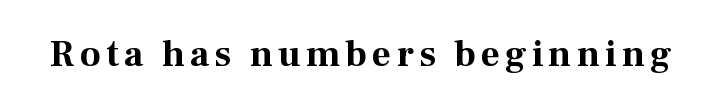
{"serif": "yes", "italic": "no", "bold": "yes", "weight": "bold", "width": "normal", "stroke_contrast": "medium", "x_height": "medium", "monospaced": "no", "underline": "no", "glyph_px": 37}
